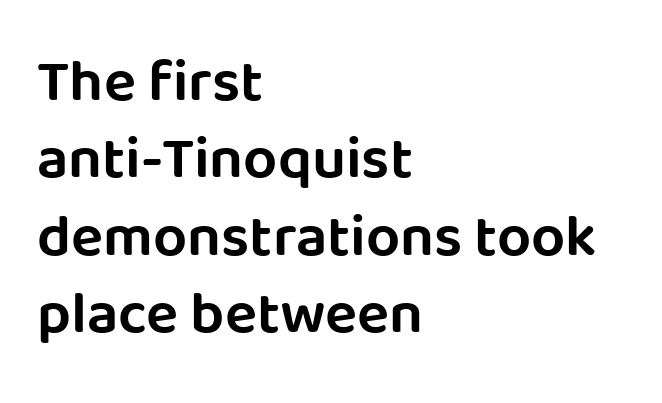
Every character sits straight up, as roman type does. These lines stack with their left ends in a neat column. Does the type have serifs? No, each stem ends abruptly. The foot of each line stays bare and open. Leading: standard.
